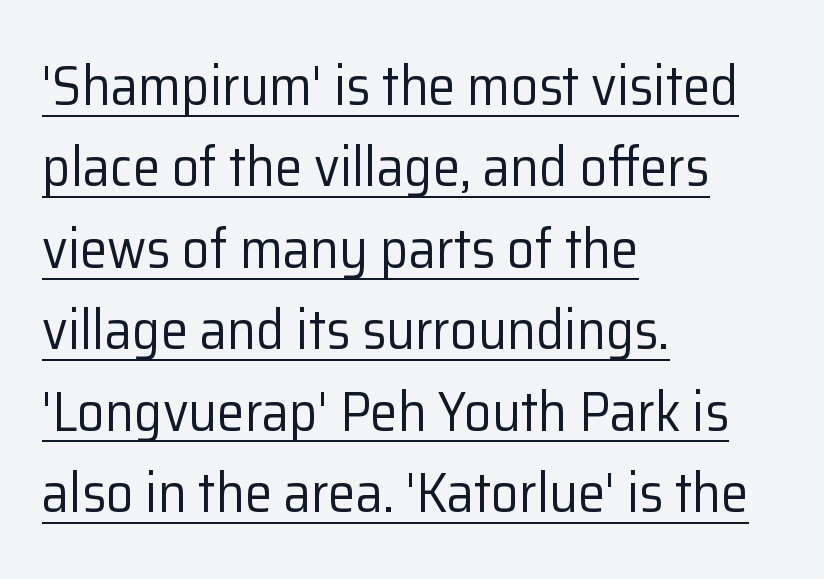
The image shows 55 px regular-weight sans-serif type, upright; set left-aligned, normal line spacing (1.48x), normal letter spacing, underlined; low stroke contrast and a medium x-height.
